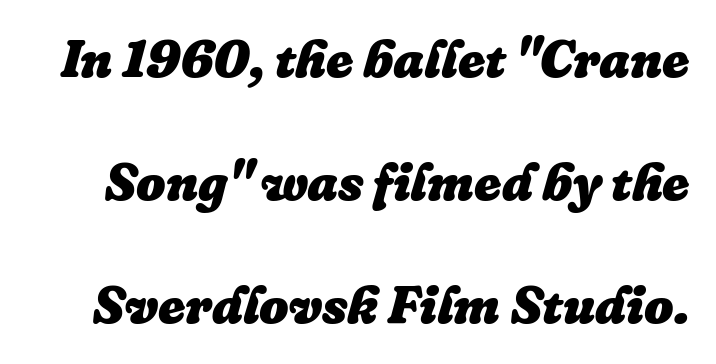
The image shows 52 px heavy type, italic (leaning right); set loose line spacing (2.37x), normal letter spacing, not underlined; low stroke contrast and a medium x-height.
